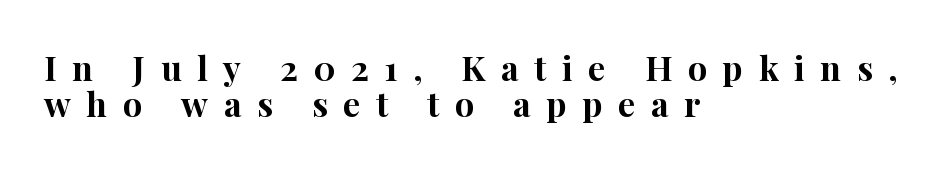
{"serif": "yes", "italic": "no", "bold": "yes", "weight": "bold", "width": "normal", "stroke_contrast": "high", "x_height": "medium", "monospaced": "no", "underline": "no", "align": "left", "line_spacing": "tight", "line_spacing_ratio": 1.06, "letter_spacing": "wide", "letter_spacing_em": 0.46, "glyph_px": 34}
